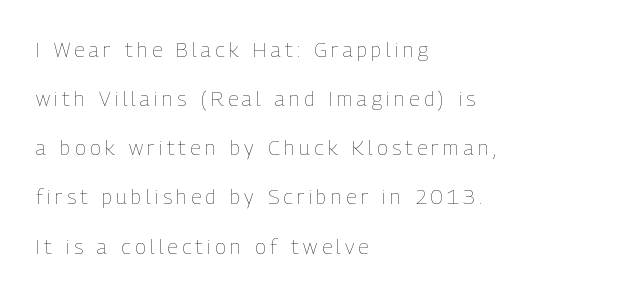
The lines in this sample share a left origin and differ only in where they stop. Designer's note — italics off, roman on. No chunkiness to these letters — they're not bold. Vertically, the passage feels expansive, rows floating well apart. Descenders are the only things crossing below the line. Students, note that the glyphs here are deliberately spaced far apart.
